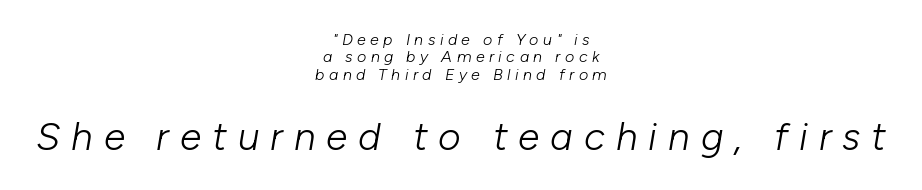
Plain, unruled lines of type. Casual observation: everything's sitting right in the middle. Yep, that's italic — everything's leaning. Successive baselines arrive quickly, one right under another. Stem width sits at or under what a default text font uses.
